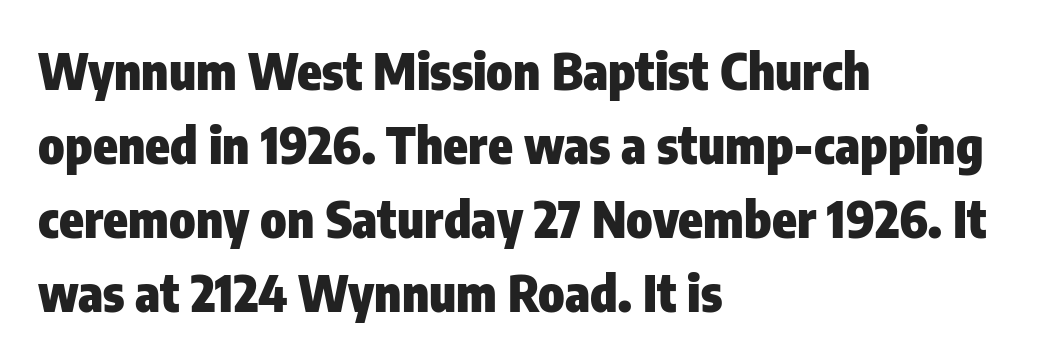
{"serif": "no", "italic": "no", "bold": "yes", "weight": "heavy", "width": "condensed", "stroke_contrast": "low", "x_height": "medium", "monospaced": "no", "underline": "no", "align": "left", "line_spacing": "normal", "line_spacing_ratio": 1.48, "letter_spacing": "normal", "letter_spacing_em": 0.0, "glyph_px": 50}
